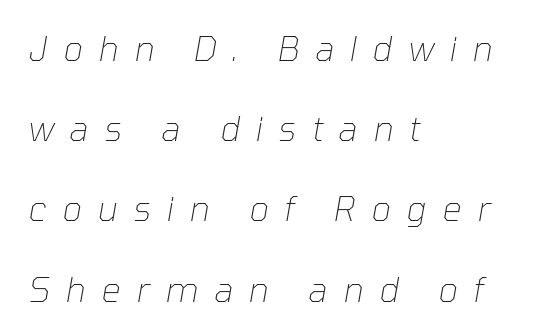
Q: Is the text bold? A: No.
Q: Is the text italic (slanted)? A: Yes, it leans right by about 10 degrees.
Q: Is the text underlined? A: No.
Q: How is the paragraph aligned? A: Left-aligned.
Q: Is the spacing between letters normal or unusually wide? A: Unusually wide.
Q: Is the spacing between lines tight, normal or loose? A: Loose.
Q: Width (condensed, normal, or wide)? A: Normal.
Q: Stroke contrast? A: Low.
Q: x-height? A: Medium.
Q: Monospaced? A: No.
